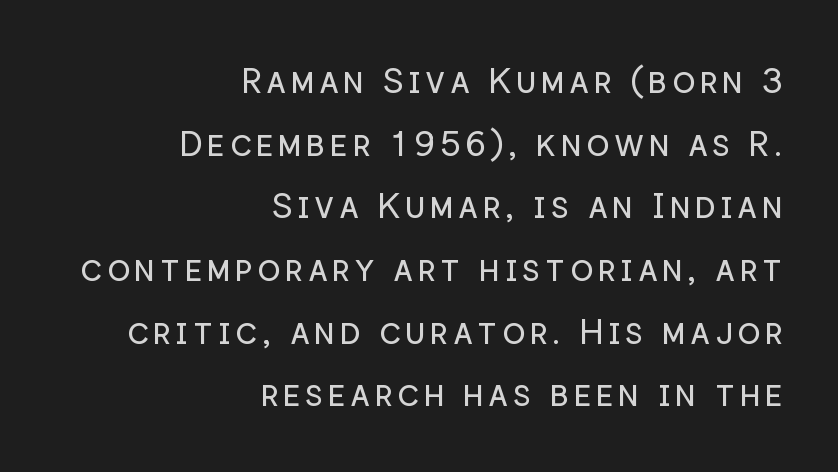
The image shows 35 px regular-weight sans-serif type, upright; set right-aligned, line spacing 1.79x, not underlined; low stroke contrast and a medium x-height.
